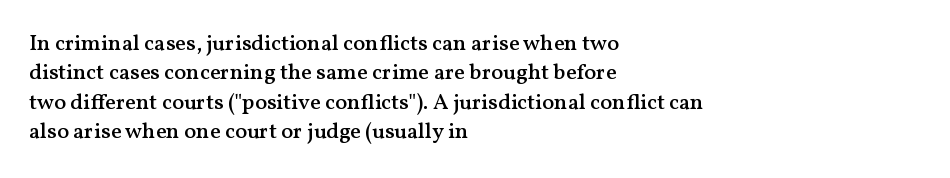
The image shows 22 px text type, upright; set left-aligned, normal line spacing (1.34x), normal letter spacing, not underlined.
